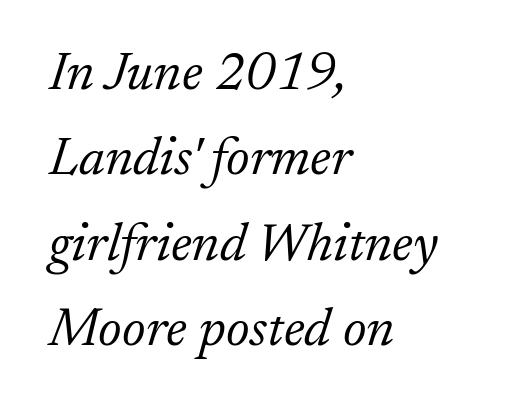
{"serif": "yes", "italic": "yes", "lean": "right", "slant_degrees": 17, "bold": "no", "weight": "light", "width": "normal", "stroke_contrast": "low", "x_height": "small", "monospaced": "no", "underline": "no", "align": "left", "line_spacing": "normal", "line_spacing_ratio": 1.58, "letter_spacing": "normal", "letter_spacing_em": 0.0, "glyph_px": 54}
